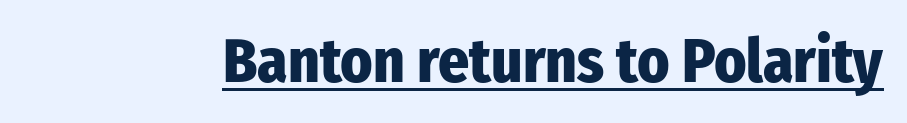
Does extra space separate the letters? No, they use regular spacing. Strong, thick strokes mark this as bold type. The lettering holds an erect, upright posture throughout. Beneath each row of characters lies a ruled line. These lines are rendered in a variable-pitch font.
